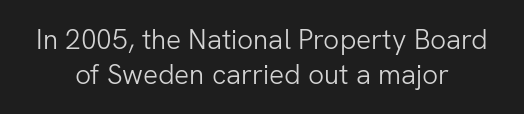
The image shows 28 px light sans-serif type, upright; set line spacing 1.24x, normal letter spacing, not underlined; low stroke contrast and a medium x-height.
